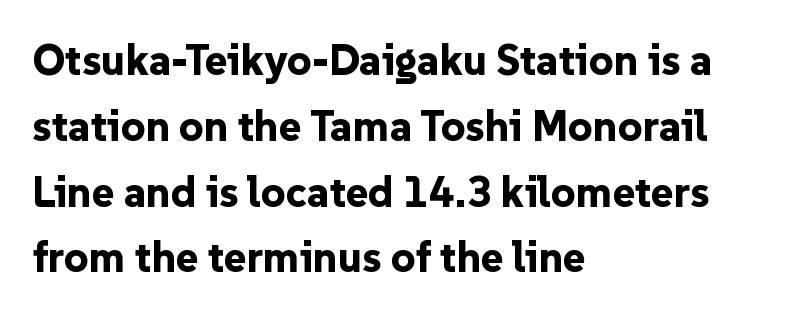
The image shows 43 px bold sans-serif type, upright; set left-aligned, normal line spacing (1.53x), normal letter spacing, not underlined; low stroke contrast and a medium x-height.
